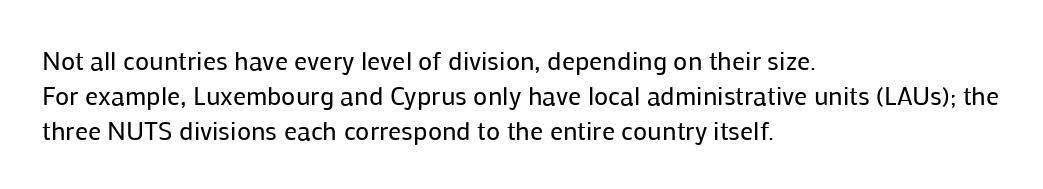
The strip under each line holds only bare page. Short note: letters normally spaced. The axis of the letterforms is exactly vertical. Line spacing here is normal. The rendering anchors every line to the left-hand side.
